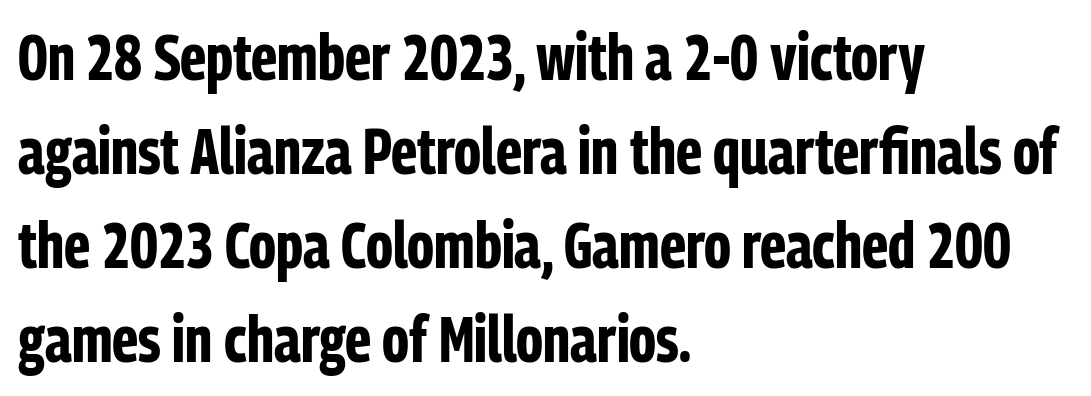
{"serif": "no", "italic": "no", "bold": "yes", "weight": "bold", "width": "condensed", "stroke_contrast": "low", "x_height": "medium", "monospaced": "no", "underline": "no", "align": "left", "line_spacing": "normal", "line_spacing_ratio": 1.47, "letter_spacing": "normal", "letter_spacing_em": 0.0, "glyph_px": 64}
